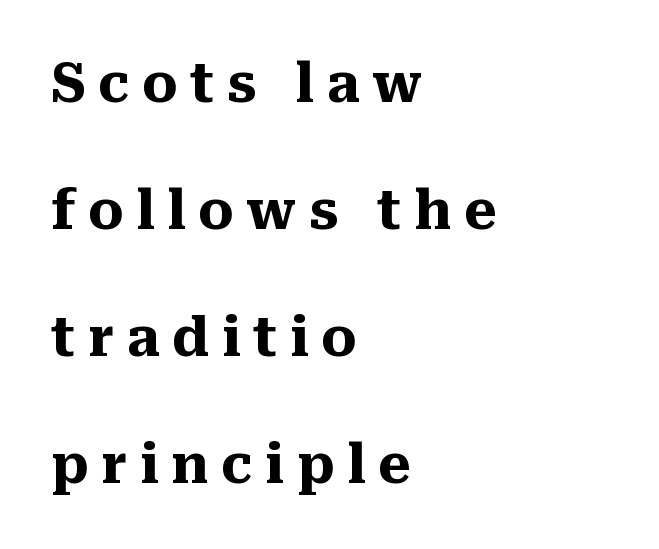
{"serif": "yes", "italic": "no", "bold": "yes", "weight": "heavy", "width": "normal", "stroke_contrast": "medium", "x_height": "medium", "monospaced": "no", "underline": "no", "align": "left", "line_spacing": "loose", "line_spacing_ratio": 2.31, "letter_spacing": "wide", "letter_spacing_em": 0.23, "glyph_px": 55}
